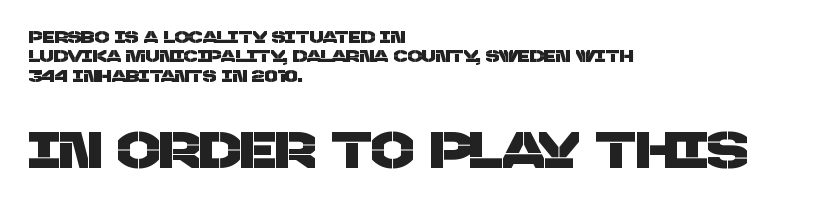
Does the type have serifs? No, each stem ends abruptly. Baseline-to-baseline distance is barely more than the letter height. Of the two passages, the one underneath uses the larger point size. Is the letter spacing exaggerated? No — it looks like the ordinary default. Decoration check: the copy has no underline.
